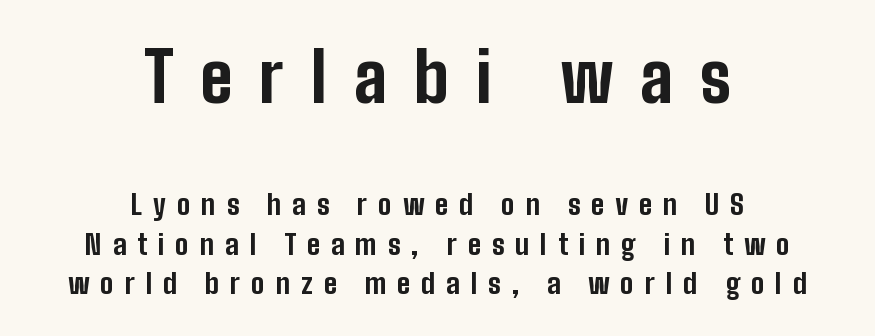
Q: Is the text bold? A: Yes.
Q: Is the text italic (slanted)? A: No, it is upright.
Q: Is the typeface a serif or a sans-serif typeface? A: Sans-serif.
Q: Is the text underlined? A: No.
Q: How is the paragraph aligned? A: Centered.
Q: Is the spacing between letters normal or unusually wide? A: Unusually wide.
Q: Is the spacing between lines tight, normal or loose? A: Normal.
Q: Which block of text is set in a larger size, the first (top) or the second (bottom)? A: The first (top) one.
Q: Width (condensed, normal, or wide)? A: Condensed.
Q: Stroke contrast? A: Low.
Q: x-height? A: Medium.
Q: Monospaced? A: No.
